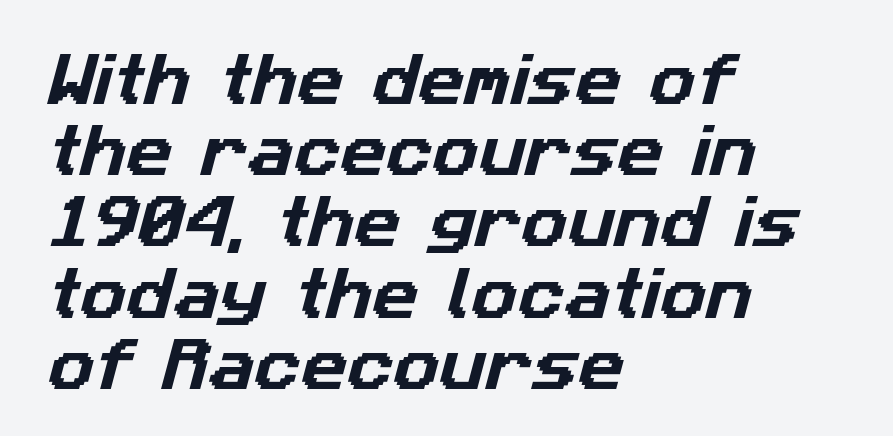
{"serif": "no", "width": "normal", "stroke_contrast": "low", "x_height": "medium", "monospaced": "no", "underline": "no", "align": "left", "line_spacing": "normal", "line_spacing_ratio": 1.25, "letter_spacing": "normal", "letter_spacing_em": 0.0, "glyph_px": 57}
